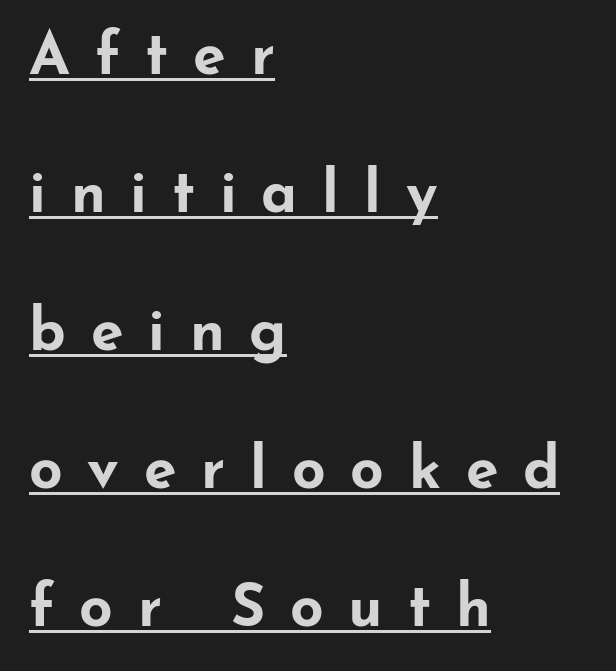
A continuous stroke trails under the words, as in a hyperlink. Bold? Absolutely — the strokes are thick and heavy. Line starts are locked; line ends wander. Nothing sits at the stroke ends, so this counts as sans-serif. Each new line begins a long way beneath the previous one.
